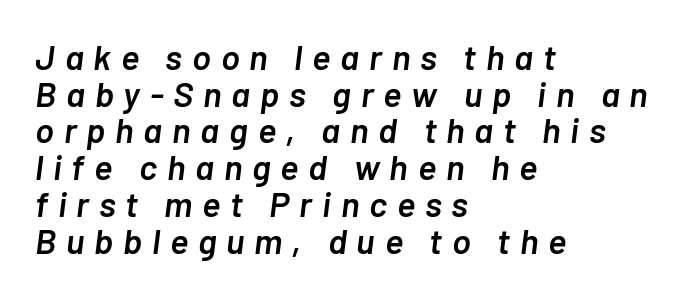
{"italic": "yes", "lean": "right", "slant_degrees": 7, "bold": "semi", "weight": "semibold", "width": "normal", "stroke_contrast": "low", "x_height": "medium", "monospaced": "no", "underline": "no", "align": "left", "line_spacing": "tight", "line_spacing_ratio": 1.05, "letter_spacing": "wide", "letter_spacing_em": 0.28, "glyph_px": 35}
